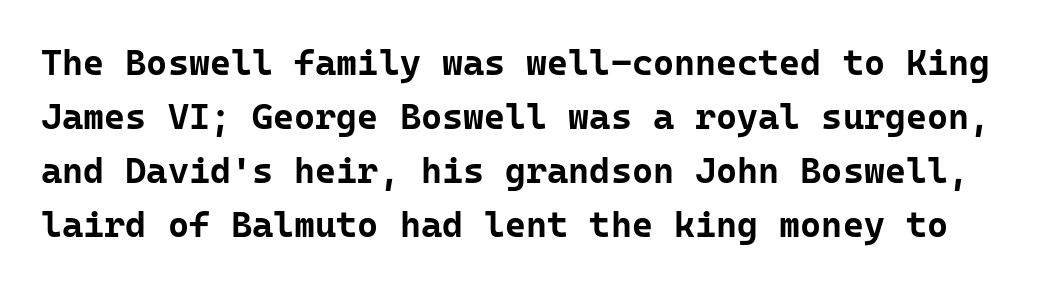
Serif or sans? Sans — the stroke terminals are bare. Note the uniform advance width — an 'i' takes as much space as an 'm'. If you drew a line through each stem, it would be perfectly vertical. The type is set solid horizontally, with unmodified tracking. Emphasis by weight is at full strength: bold. Compared with typical paragraphs, the rows here are spaced about the same.
